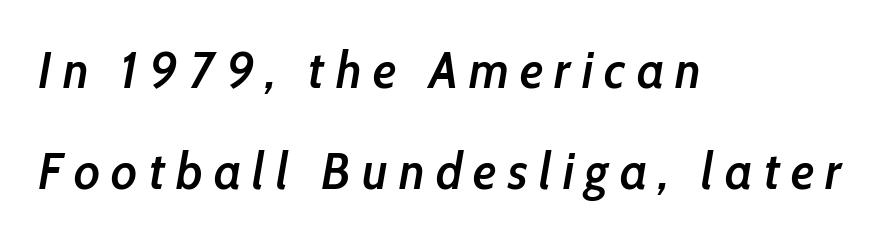
The baseline area is clear. Tracking here is generous; glyphs stand well apart from one another. Notice how the passage keeps a crisp vertical edge on the left only. Compared with ordinary roman type, these characters are visibly tilted. Typesetter's note: demi weight, one step under bold.
